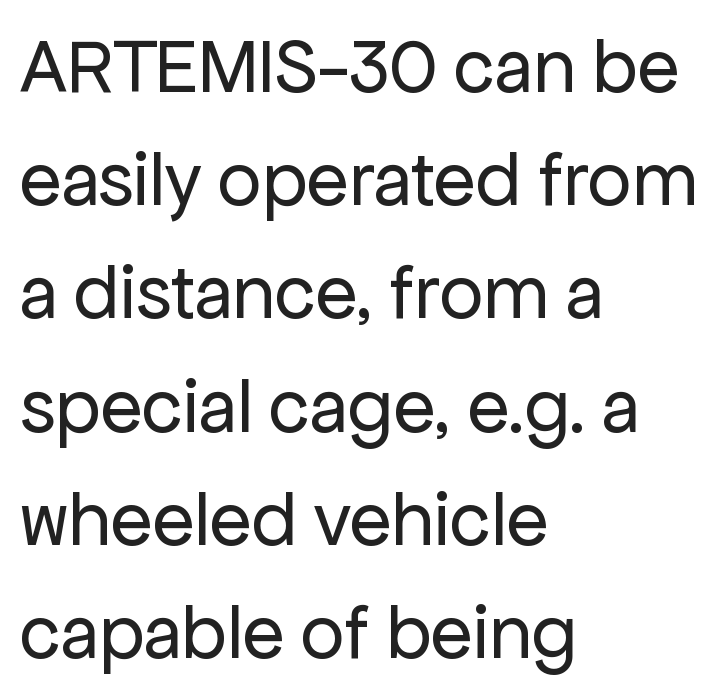
{"serif": "no", "italic": "no", "bold": "no", "weight": "regular", "width": "normal", "stroke_contrast": "low", "x_height": "medium", "monospaced": "no", "underline": "no", "align": "left", "line_spacing": "normal", "line_spacing_ratio": 1.47, "letter_spacing": "normal", "letter_spacing_em": 0.0, "glyph_px": 77}
